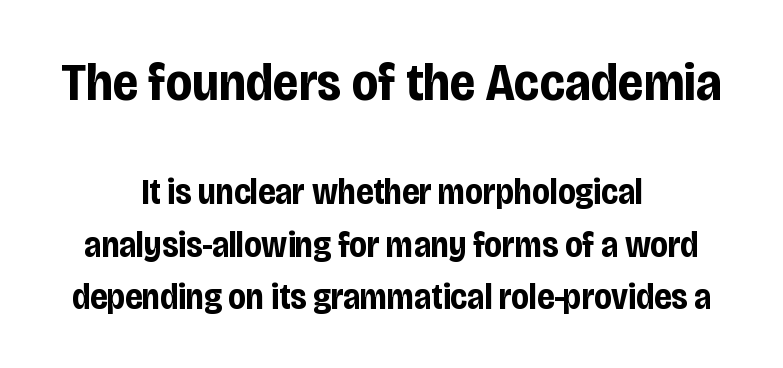
{"serif": "no", "italic": "no", "bold": "yes", "weight": "bold", "width": "condensed", "stroke_contrast": "low", "x_height": "large", "monospaced": "no", "underline": "no", "align": "center", "line_spacing": "normal", "line_spacing_ratio": 1.45, "letter_spacing": "normal", "letter_spacing_em": 0.0, "larger_block": "first", "size_ratio": 1.5, "glyph_px": 54}
